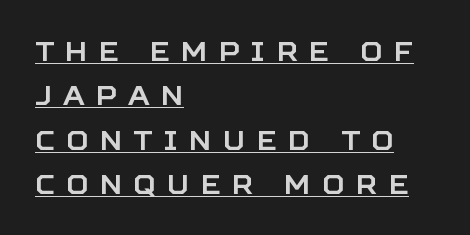
The image shows 27 px text type, upright; set left-aligned, normal line spacing (1.64x), unusually wide letter spacing (+0.42 em), underlined.
